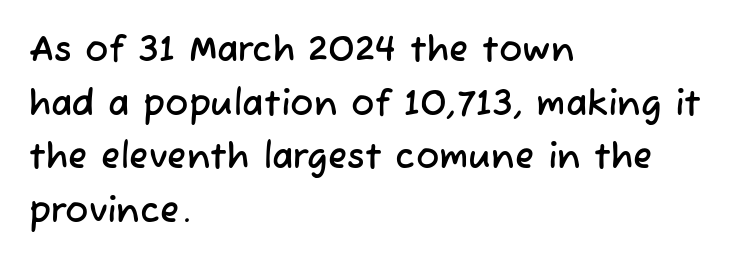
The image shows 35 px sans-serif type; set left-aligned, normal line spacing (1.53x), normal letter spacing, not underlined; low stroke contrast and a medium x-height.
